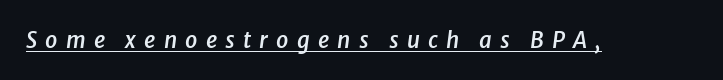
The image shows 22 px text type, italic (leaning right); set unusually wide letter spacing (+0.37 em), underlined.
